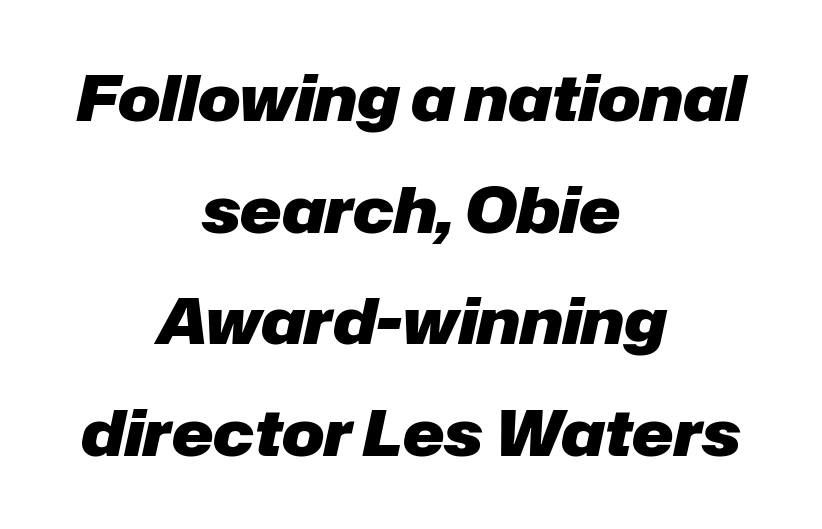
{"italic": "yes", "lean": "right", "slant_degrees": 12, "bold": "yes", "weight": "heavy", "width": "normal", "stroke_contrast": "low", "x_height": "medium", "monospaced": "no", "underline": "no", "align": "center", "line_spacing_ratio": 1.77, "letter_spacing": "normal", "letter_spacing_em": 0.0, "glyph_px": 63}
